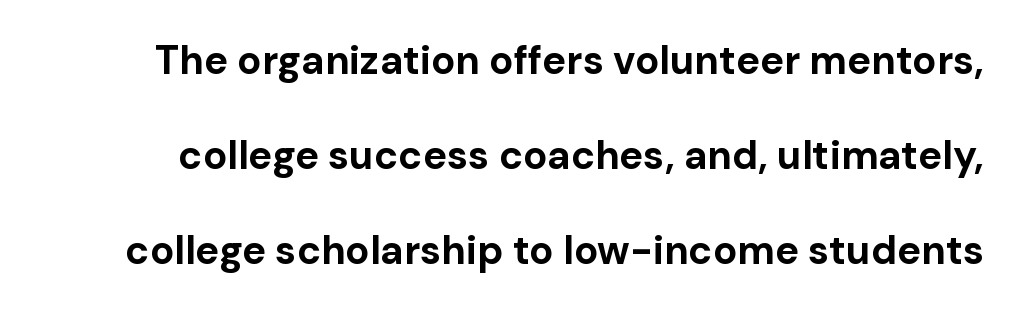
The glyphs in this specimen are sans serif. Check under the words: just untouched page. The type sits square on the baseline with zero lean. Students, note that the glyphs here touch the page at normal intervals.
